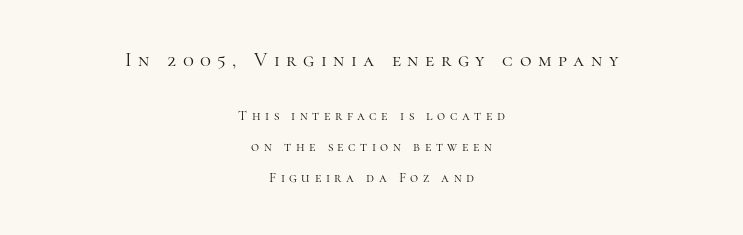
The weight tops out at a normal text grade. The designer dialed line spacing up above the default. The initial chunk of copy outweighs the following chunk in type size. Nope, not italic — everything's standing straight. This rendering widens character spacing well past its baseline value. Descenders are the only things crossing below the line.
